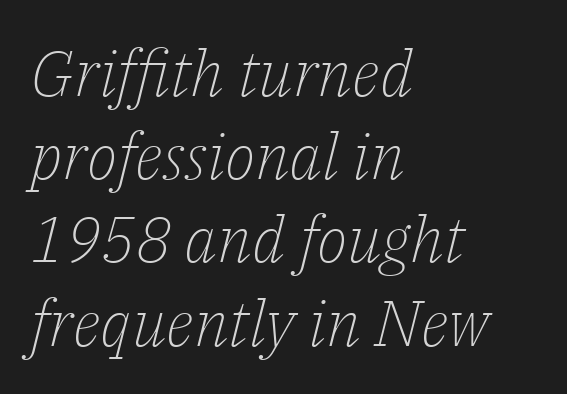
The image shows 64 px light serif type, italic (leaning right); set left-aligned, normal line spacing (1.3x), normal letter spacing, not underlined; low stroke contrast and a medium x-height.
